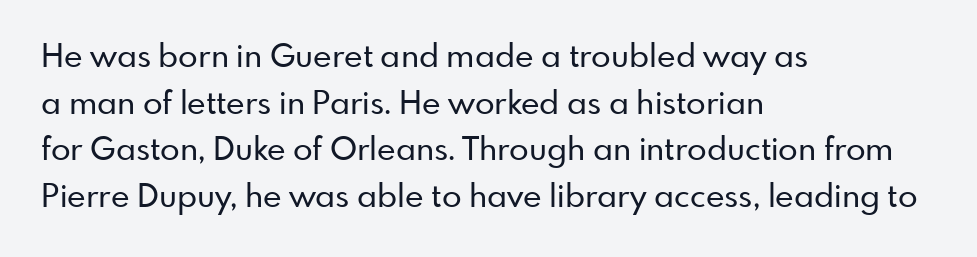
The image shows 32 px sans-serif type, upright; set left-aligned, normal line spacing (1.46x), normal letter spacing, not underlined; low stroke contrast and a small x-height.
